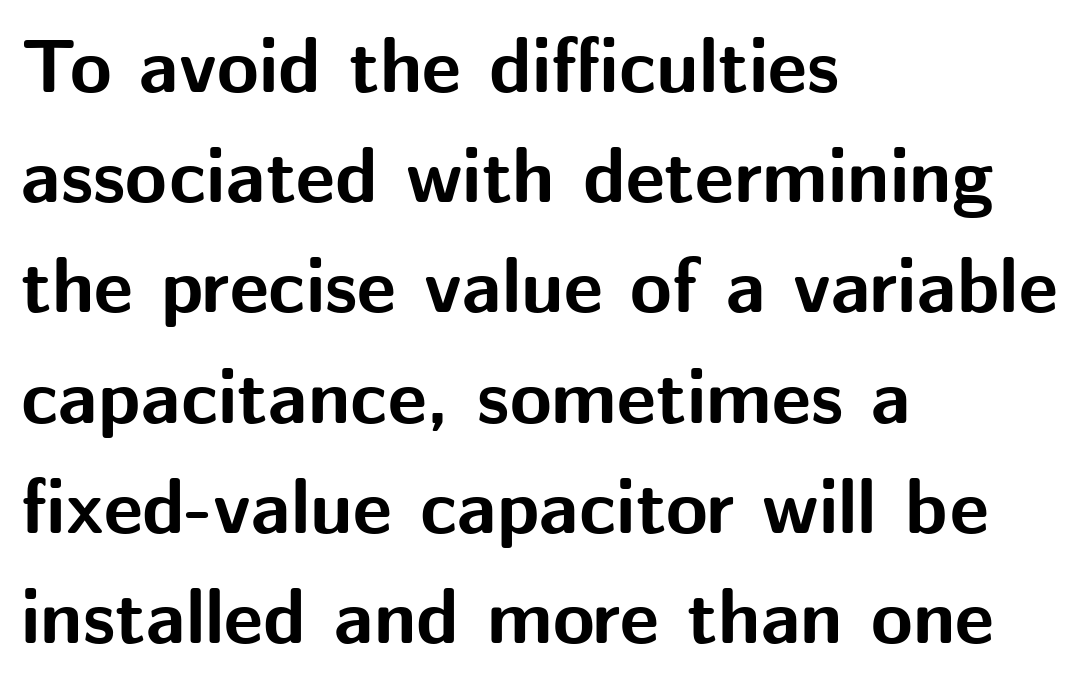
The type sits square on the baseline with zero lean. This sample has the flowing, uneven cadence of proportional lettering. The lines in this sample share a left origin and differ only in where they stop. Glyph-to-glyph distance matches everyday printed text. One glance says typical: line gaps are just what's usual. What kind of face is this? One without serifs — a sans.
